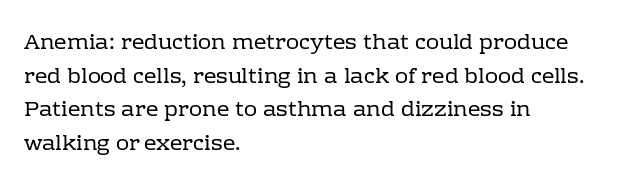
{"italic": "no", "bold": "no", "underline": "no", "align": "left", "line_spacing": "normal", "line_spacing_ratio": 1.53, "letter_spacing": "normal", "letter_spacing_em": 0.0, "glyph_px": 22}
